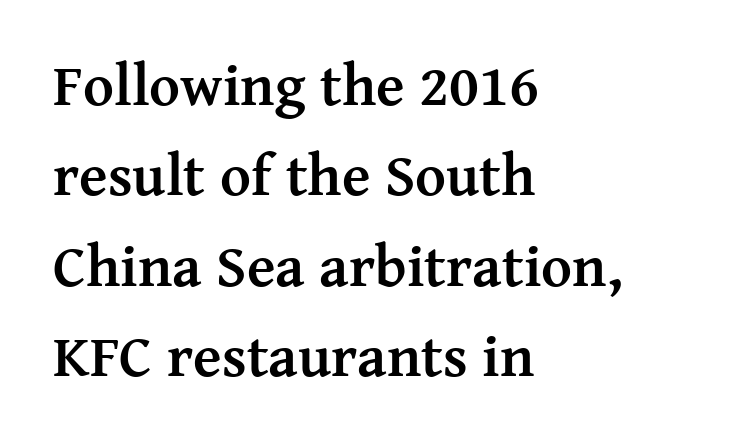
The vertical gap from one line to the next is medium. Does extra space separate the letters? No, they use regular spacing. The rendering anchors every line to the left-hand side. The strip under each line holds only bare page. Note the varied advance widths — an 'i' is clearly narrower than an 'm'. The rendering uses a bold face; every stroke is thick and dark.
